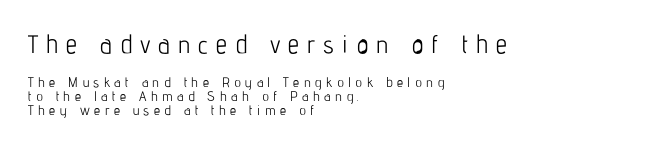
{"italic": "no", "bold": "no", "underline": "no", "align": "left", "line_spacing": "tight", "line_spacing_ratio": 1.0, "letter_spacing": "wide", "letter_spacing_em": 0.32, "larger_block": "first", "size_ratio": 1.79, "glyph_px": 25}
